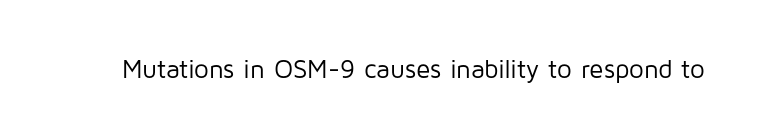
{"italic": "no", "bold": "no", "underline": "no", "letter_spacing": "normal", "letter_spacing_em": 0.0, "glyph_px": 26}
